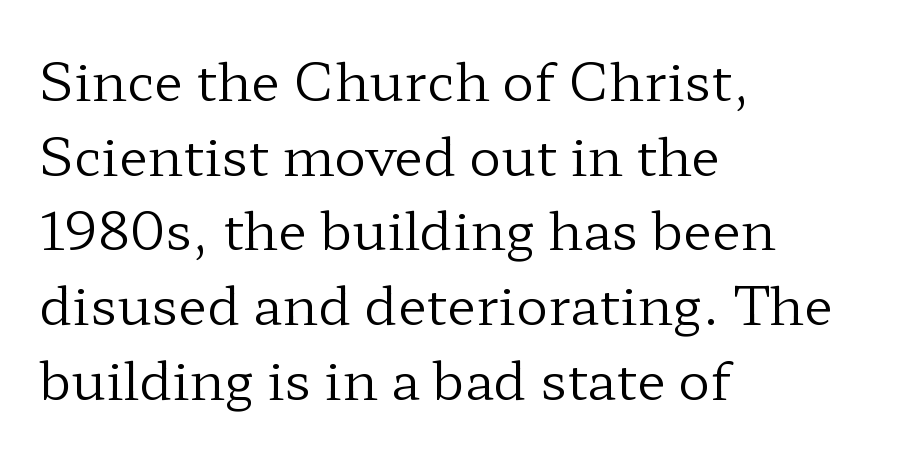
{"serif": "yes", "italic": "no", "bold": "no", "weight": "regular", "width": "wide", "stroke_contrast": "low", "x_height": "medium", "monospaced": "no", "underline": "no", "align": "left", "line_spacing": "normal", "line_spacing_ratio": 1.41, "letter_spacing": "normal", "letter_spacing_em": 0.0, "glyph_px": 53}
